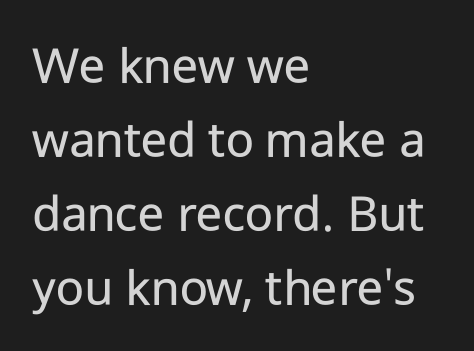
The image shows 54 px regular-weight sans-serif type, upright; set left-aligned, normal line spacing (1.37x), normal letter spacing, not underlined; low stroke contrast and a medium x-height.
